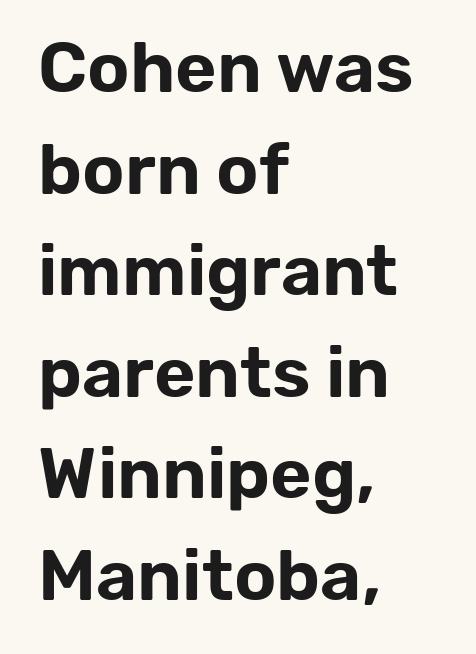
{"serif": "no", "italic": "no", "width": "normal", "stroke_contrast": "low", "x_height": "medium", "monospaced": "no", "underline": "no", "align": "left", "line_spacing": "normal", "line_spacing_ratio": 1.43, "letter_spacing": "normal", "letter_spacing_em": 0.0, "glyph_px": 71}
